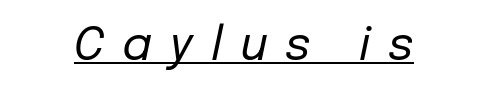
Q: Is the text bold? A: No.
Q: Is the text italic (slanted)? A: Yes, it leans right by about 12 degrees.
Q: Is the text underlined? A: Yes.
Q: Is the spacing between letters normal or unusually wide? A: Unusually wide.
Q: Width (condensed, normal, or wide)? A: Normal.
Q: Stroke contrast? A: Low.
Q: x-height? A: Medium.
Q: Monospaced? A: No.
